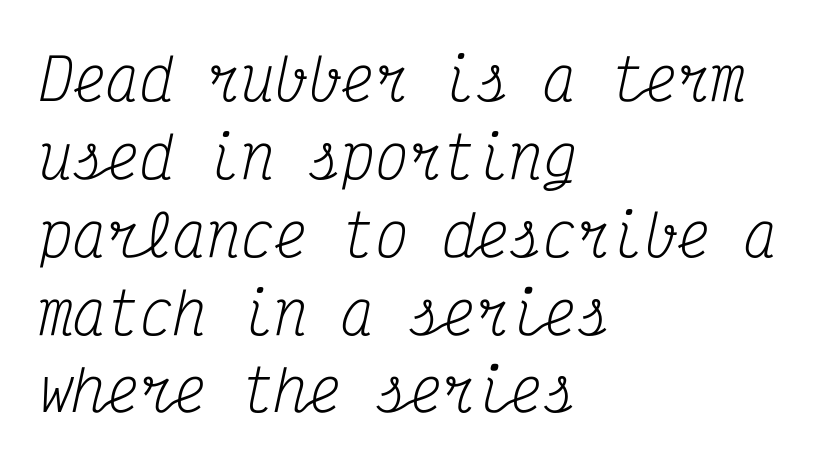
{"serif": "yes", "italic": "yes", "lean": "right", "slant_degrees": 12, "bold": "no", "weight": "regular", "width": "condensed", "stroke_contrast": "medium", "x_height": "medium", "monospaced": "yes", "underline": "no", "align": "left", "line_spacing": "normal", "line_spacing_ratio": 1.39, "letter_spacing": "normal", "letter_spacing_em": 0.0, "glyph_px": 56}
